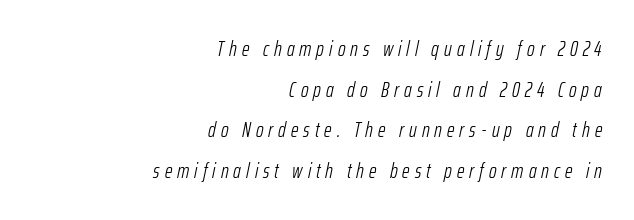
Q: Is the text bold? A: No.
Q: Is the text italic (slanted)? A: Yes, it leans right by about 12 degrees.
Q: Is the text underlined? A: No.
Q: How is the paragraph aligned? A: Right-aligned.
Q: Is the spacing between letters normal or unusually wide? A: Unusually wide.
Q: Is the spacing between lines tight, normal or loose? A: Loose.
